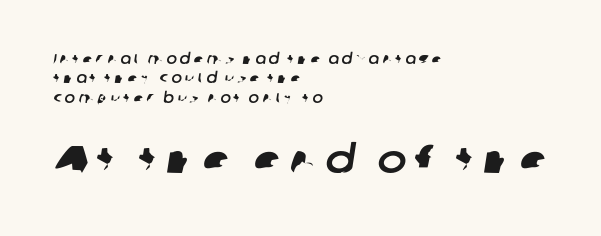
The image shows 39 px sans-serif type; set left-aligned, normal line spacing (1.38x), unusually wide letter spacing (+0.23 em), not underlined; the second (bottom) block is 2.79x larger; low stroke contrast and a medium x-height.
